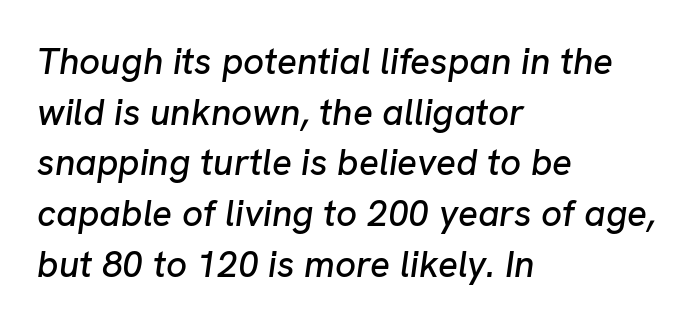
Q: Is the text italic (slanted)? A: Yes, it leans right by about 8 degrees.
Q: Is the text underlined? A: No.
Q: How is the paragraph aligned? A: Left-aligned.
Q: Is the spacing between letters normal or unusually wide? A: Normal.
Q: Is the spacing between lines tight, normal or loose? A: Normal.
Q: Width (condensed, normal, or wide)? A: Normal.
Q: Stroke contrast? A: Low.
Q: x-height? A: Medium.
Q: Monospaced? A: No.
